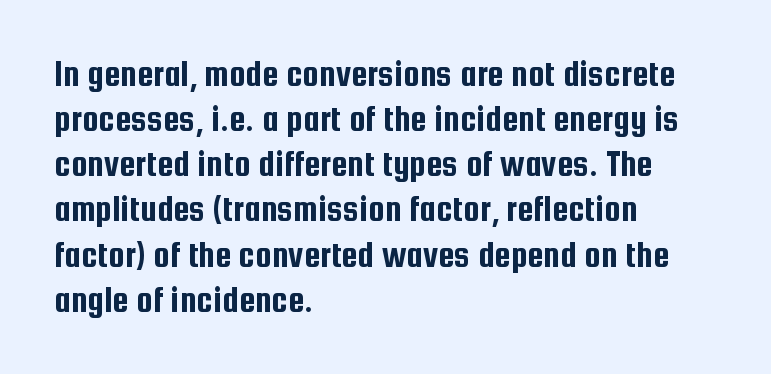
Type without underlining. Style check: upright. A typesetter would label this face a sans. Note the varied advance widths — an 'i' is clearly narrower than an 'm'.
